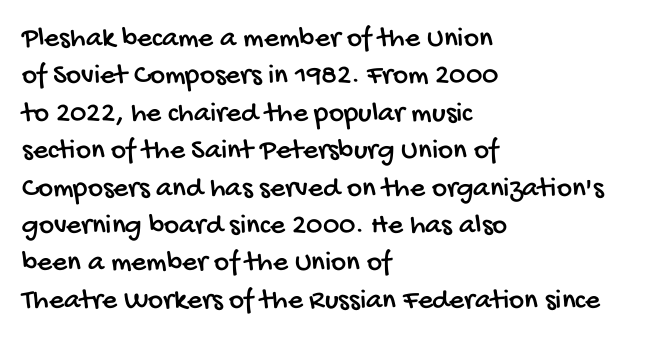
{"serif": "no", "width": "condensed", "stroke_contrast": "low", "x_height": "large", "monospaced": "no", "underline": "no", "align": "left", "line_spacing": "normal", "line_spacing_ratio": 1.29, "letter_spacing": "normal", "letter_spacing_em": 0.0, "glyph_px": 29}
